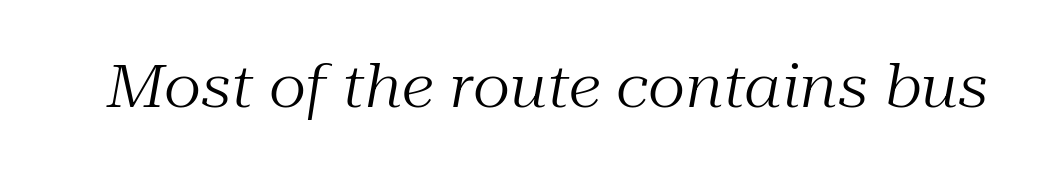
{"serif": "yes", "italic": "yes", "lean": "right", "slant_degrees": 10, "bold": "no", "weight": "regular", "width": "normal", "stroke_contrast": "medium", "x_height": "medium", "monospaced": "no", "underline": "no", "letter_spacing": "normal", "letter_spacing_em": 0.0, "glyph_px": 59}
